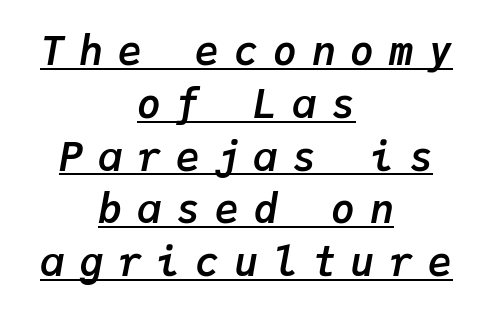
The image shows 40 px semibold type, italic (leaning right), monospaced; set centered, normal line spacing (1.32x), unusually wide letter spacing (+0.37 em), underlined; low stroke contrast and a medium x-height.
